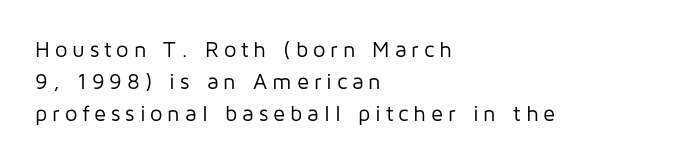
The image shows 22 px text type, upright; set left-aligned, normal line spacing (1.45x), unusually wide letter spacing (+0.22 em), not underlined.
